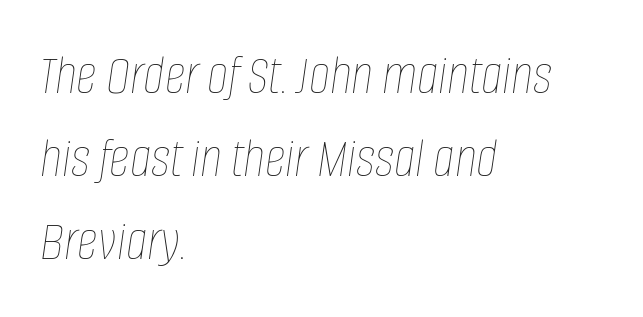
Do the characters align in a grid? No, the font is proportional. No extra tracking has been applied to these lines. Compared with typical paragraphs, the rows here are spaced about the same. Horizontally, the lines are justified to the leading edge only. A light-to-regular cut is what we see here. Lines of text with bare space underneath.
